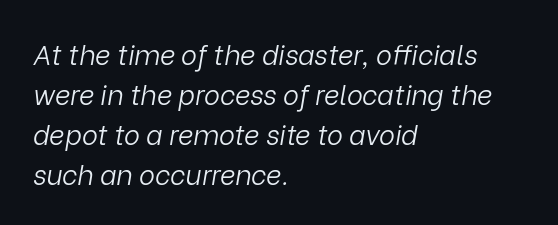
Q: Is the text bold? A: No.
Q: Is the text italic (slanted)? A: Yes, it leans right by about 9 degrees.
Q: Is the text underlined? A: No.
Q: How is the paragraph aligned? A: Left-aligned.
Q: Is the spacing between letters normal or unusually wide? A: Normal.
Q: Is the spacing between lines tight, normal or loose? A: Normal.
